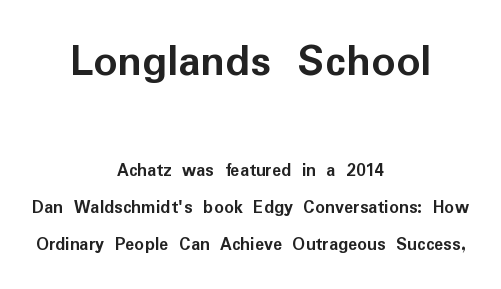
The image shows 47 px semibold sans-serif type, upright; set centered, loose line spacing (1.95x), normal letter spacing, not underlined; the first (top) block is 2.47x larger; low stroke contrast and a medium x-height.
